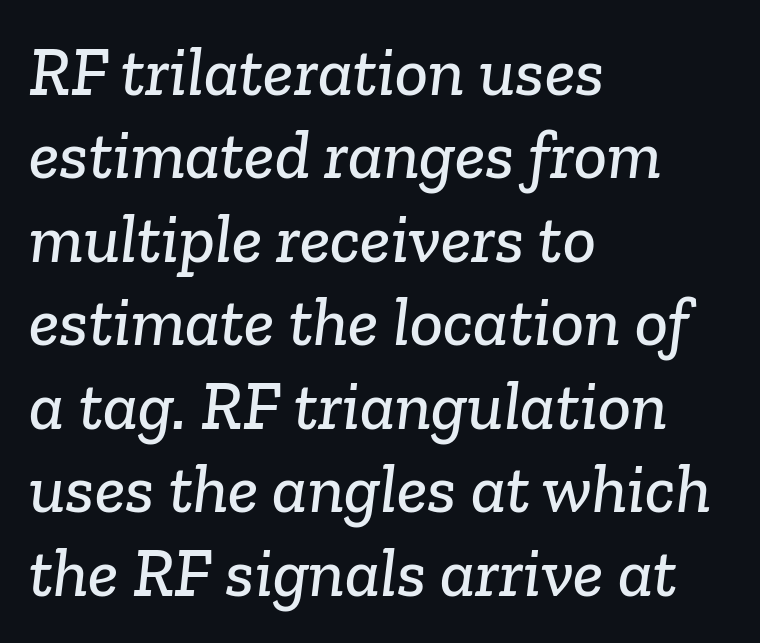
Underlining? Definitely not there. Compared with a centered layout, this one pins lines to the left instead. The passage shown is typeset with a serif family. Standard letterfit; no display-style spreading of the glyphs. Think of a printed novel: that variable character pitch is what you see here.
